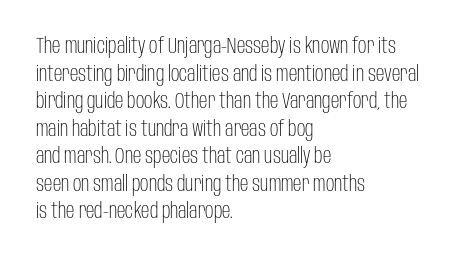
Teacher's note: observe the even left margin — that is flush-left alignment. The line texture is even and compact thanks to regular tracking. The lettering stays uniformly vertical, giving the passage a roman look. The baseline area is clear.
